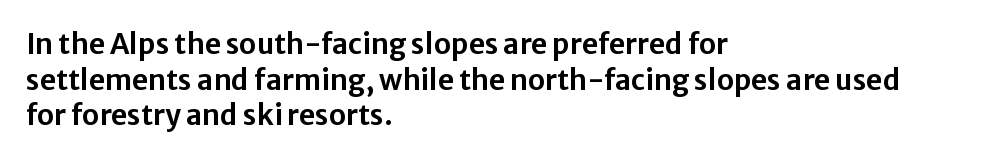
If you drew a ruler down the left edge, every line would touch it. Proportional: the letters do not fall into vertical columns. Characters follow at the spacing the type designer built in. If you measured baseline to baseline, you'd find a middling distance. Grotesque or geometric, the face here clearly has no serifs.
